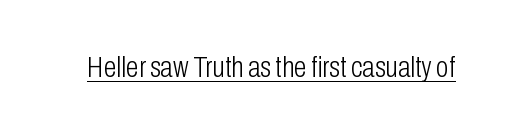
Q: Is the text bold? A: No.
Q: Is the text italic (slanted)? A: No, it is upright.
Q: Is the typeface a serif or a sans-serif typeface? A: Sans-serif.
Q: Is the text underlined? A: Yes.
Q: Is the spacing between letters normal or unusually wide? A: Normal.
Q: Width (condensed, normal, or wide)? A: Condensed.
Q: Stroke contrast? A: Low.
Q: x-height? A: Medium.
Q: Monospaced? A: No.
